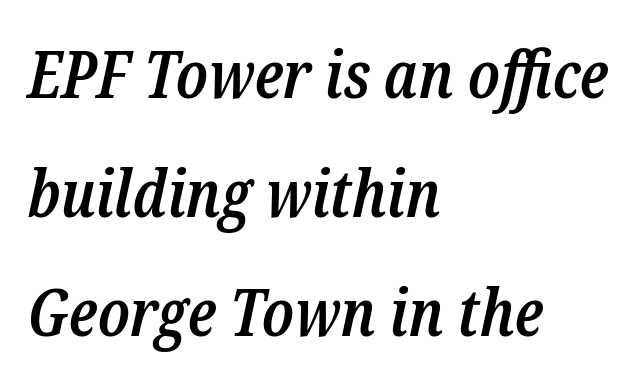
The image shows 66 px semibold, condensed serif type, italic (leaning right); set left-aligned, line spacing 1.8x, normal letter spacing, not underlined; low stroke contrast and a medium x-height.
